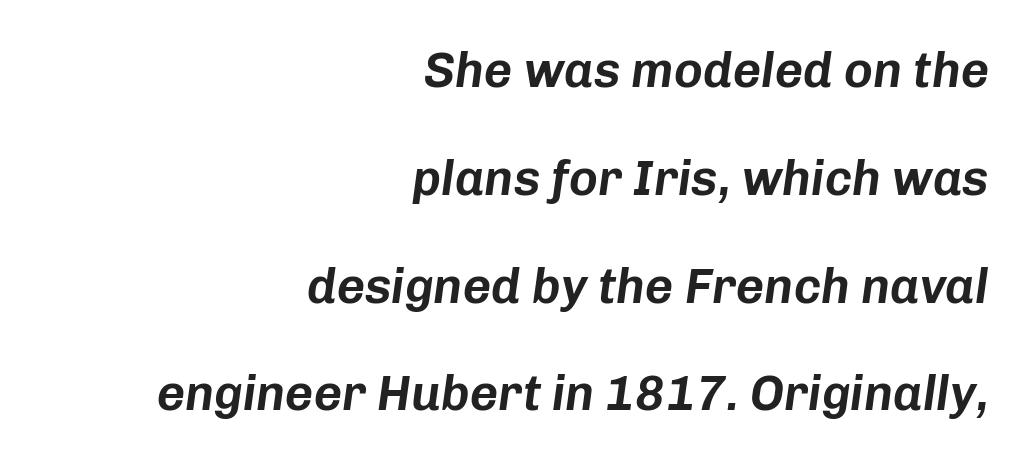
The image shows 49 px text type, italic (leaning right); set right-aligned, loose line spacing (2.2x), normal letter spacing, not underlined; low stroke contrast and a medium x-height.
